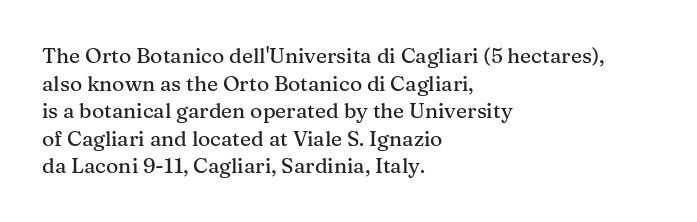
Q: Is the text italic (slanted)? A: No, it is upright.
Q: Is the text underlined? A: No.
Q: How is the paragraph aligned? A: Left-aligned.
Q: Is the spacing between letters normal or unusually wide? A: Normal.
Q: Is the spacing between lines tight, normal or loose? A: Normal.
